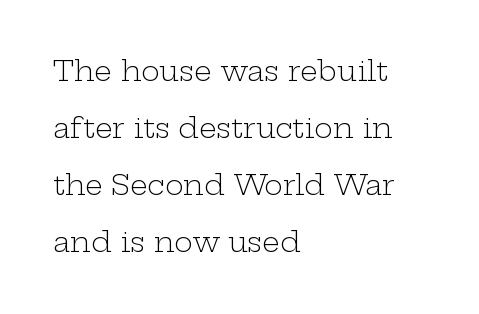
Q: Is the text bold? A: No.
Q: Is the text italic (slanted)? A: No, it is upright.
Q: Is the typeface a serif or a sans-serif typeface? A: Serif.
Q: Is the text underlined? A: No.
Q: How is the paragraph aligned? A: Left-aligned.
Q: Is the spacing between letters normal or unusually wide? A: Normal.
Q: Is the spacing between lines tight, normal or loose? A: Loose.
Q: Width (condensed, normal, or wide)? A: Wide.
Q: Stroke contrast? A: Low.
Q: x-height? A: Medium.
Q: Monospaced? A: No.
